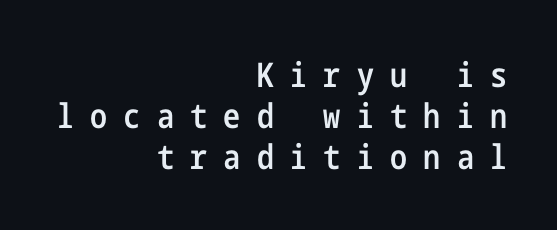
Q: Is the text bold? A: Semi-bold.
Q: Is the text italic (slanted)? A: No, it is upright.
Q: Is the typeface a serif or a sans-serif typeface? A: Sans-serif.
Q: Is the text underlined? A: No.
Q: How is the paragraph aligned? A: Right-aligned.
Q: Is the spacing between letters normal or unusually wide? A: Unusually wide.
Q: Width (condensed, normal, or wide)? A: Condensed.
Q: Stroke contrast? A: Low.
Q: x-height? A: Medium.
